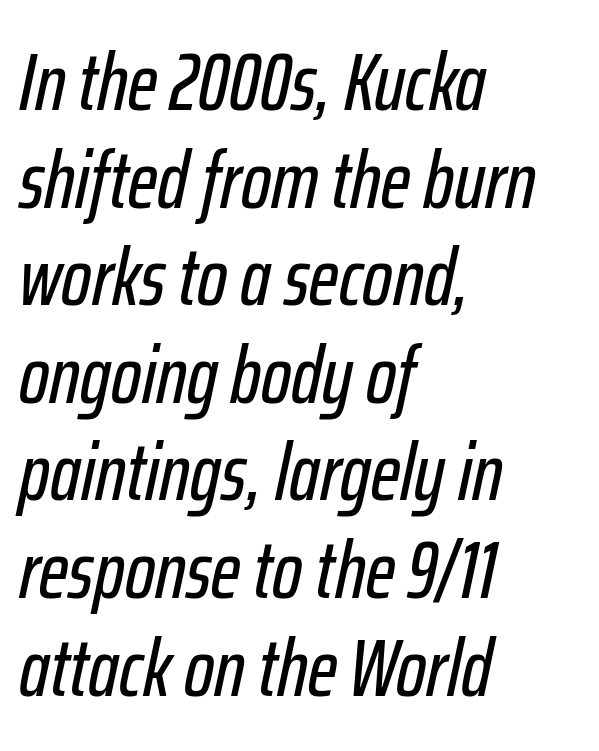
Q: Is the text italic (slanted)? A: Yes, it leans right by about 12 degrees.
Q: Is the text underlined? A: No.
Q: How is the paragraph aligned? A: Left-aligned.
Q: Is the spacing between letters normal or unusually wide? A: Normal.
Q: Width (condensed, normal, or wide)? A: Condensed.
Q: Stroke contrast? A: Low.
Q: x-height? A: Medium.
Q: Monospaced? A: No.
